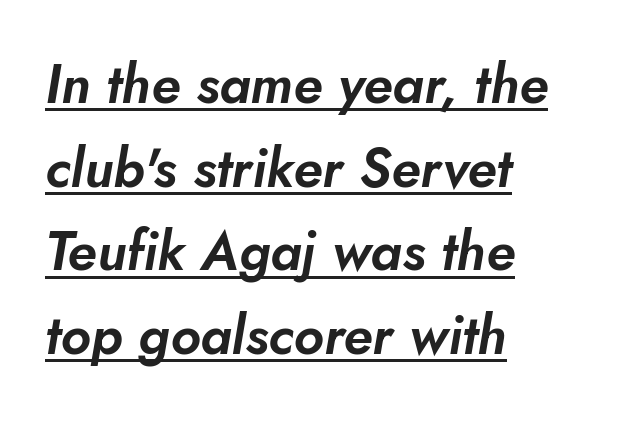
The passage is arranged the way most books set body copy — flush left. These lines keep a tight, regular rhythm from letter to letter. Normally led — the rows are evenly, conventionally spaced. This sample has the flowing, uneven cadence of proportional lettering.
